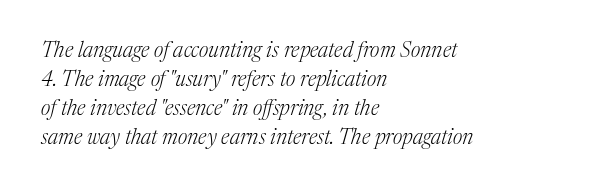
Q: Is the text bold? A: No.
Q: Is the text italic (slanted)? A: Yes, it leans right by about 17 degrees.
Q: Is the text underlined? A: No.
Q: How is the paragraph aligned? A: Left-aligned.
Q: Is the spacing between letters normal or unusually wide? A: Normal.
Q: Is the spacing between lines tight, normal or loose? A: Normal.
